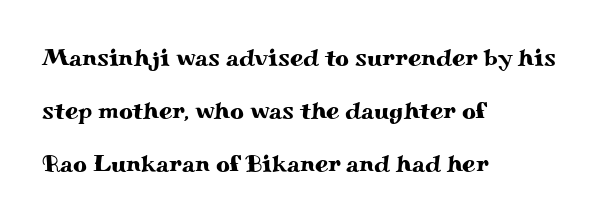
A typesetter would call this leading open, well beyond the default. Tall strokes in this sample are plumb rather than angled. The string is rendered with underlining switched off. The paragraph shown leans on its left margin.
